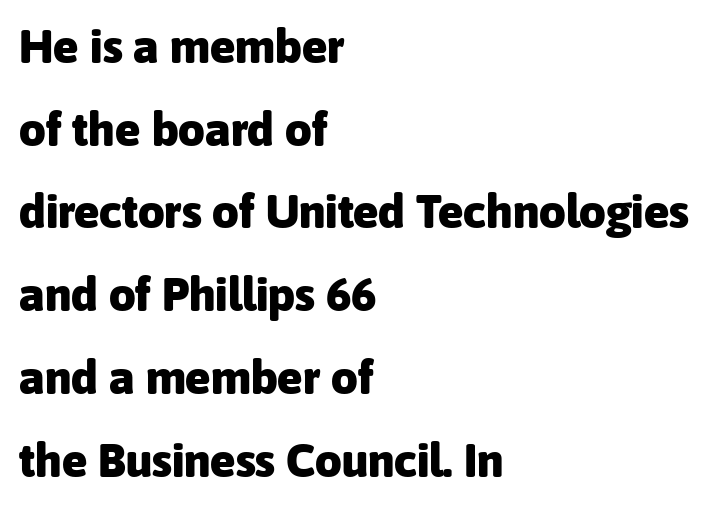
Q: Is the text bold? A: Yes.
Q: Is the text italic (slanted)? A: No, it is upright.
Q: Is the typeface a serif or a sans-serif typeface? A: Sans-serif.
Q: Is the text underlined? A: No.
Q: How is the paragraph aligned? A: Left-aligned.
Q: Is the spacing between letters normal or unusually wide? A: Normal.
Q: Width (condensed, normal, or wide)? A: Normal.
Q: Stroke contrast? A: Low.
Q: x-height? A: Medium.
Q: Monospaced? A: No.
